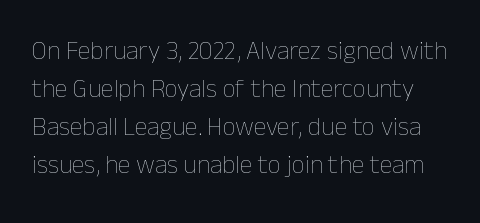
{"italic": "no", "bold": "no", "underline": "no", "line_spacing": "normal", "line_spacing_ratio": 1.46, "letter_spacing": "normal", "letter_spacing_em": 0.0, "glyph_px": 26}
